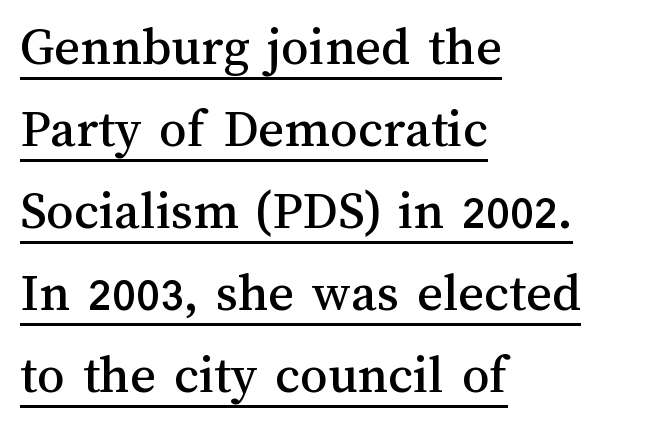
{"italic": "no", "width": "normal", "stroke_contrast": "medium", "x_height": "medium", "monospaced": "no", "underline": "yes", "align": "left", "line_spacing": "normal", "line_spacing_ratio": 1.49, "letter_spacing": "normal", "letter_spacing_em": 0.0, "glyph_px": 55}
